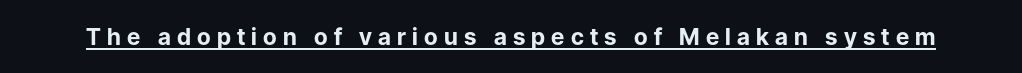
A full-strength bold gives these letters their thick strokes. Caption: expanded tracking, letters set apart. A continuous stroke trails under the words, as in a hyperlink. Vertical strokes here are truly vertical.
